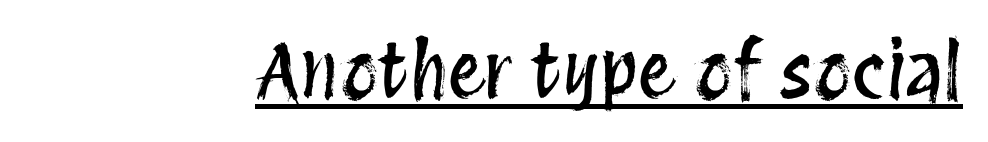
The letterforms sit shoulder to shoulder at normal distance. This sample carries an underscore along the baseline area. Note the varied advance widths — an 'i' is clearly narrower than an 'm'. The letters stand upright; this is a roman face.
